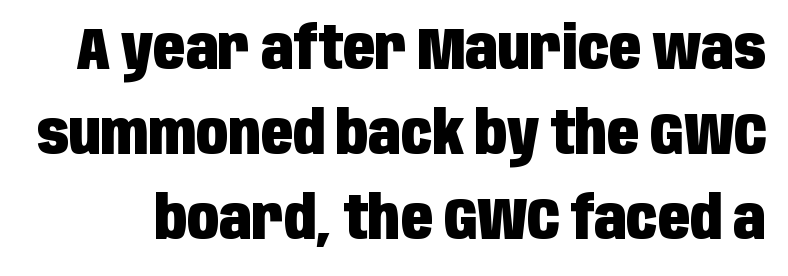
Spacing between characters is what you'd get straight out of the box. Leading matches the norm, producing a regular column. This sample has the flowing, uneven cadence of proportional lettering. I'd call this a sans setting — the letters go barefoot. Descenders hang freely into open space.
